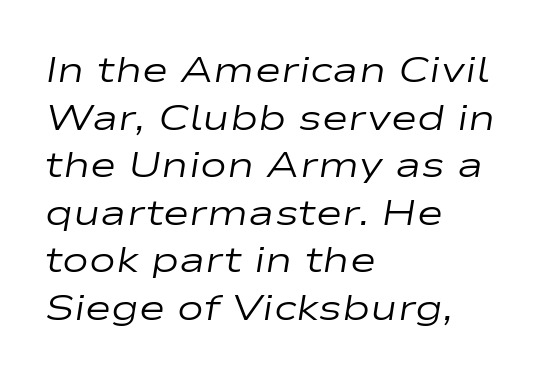
{"italic": "yes", "lean": "right", "slant_degrees": 9, "bold": "no", "weight": "regular", "width": "wide", "stroke_contrast": "low", "x_height": "medium", "monospaced": "no", "underline": "no", "align": "left", "line_spacing": "normal", "line_spacing_ratio": 1.32, "letter_spacing": "normal", "letter_spacing_em": 0.0, "glyph_px": 36}
